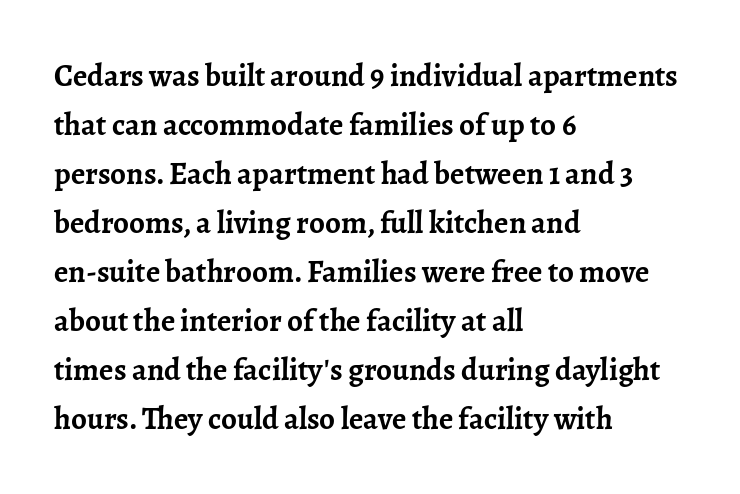
{"serif": "yes", "italic": "no", "bold": "yes", "weight": "semibold", "width": "normal", "stroke_contrast": "low", "x_height": "medium", "monospaced": "no", "underline": "no", "align": "left", "line_spacing": "normal", "line_spacing_ratio": 1.58, "letter_spacing": "normal", "letter_spacing_em": 0.0, "glyph_px": 31}
